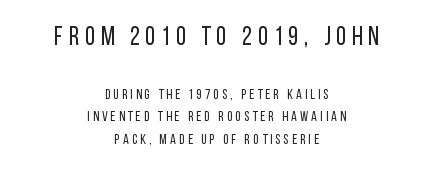
{"italic": "no", "bold": "no", "underline": "no", "align": "center", "line_spacing": "normal", "line_spacing_ratio": 1.61, "letter_spacing": "wide", "letter_spacing_em": 0.22, "larger_block": "first", "size_ratio": 1.86, "glyph_px": 26}
